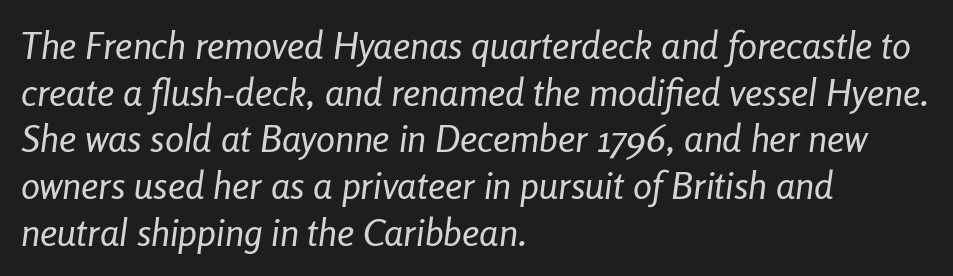
{"italic": "yes", "lean": "right", "slant_degrees": 8, "bold": "no", "weight": "regular", "width": "condensed", "stroke_contrast": "low", "x_height": "medium", "monospaced": "no", "underline": "no", "align": "left", "line_spacing_ratio": 1.23, "letter_spacing": "normal", "letter_spacing_em": 0.0, "glyph_px": 38}
